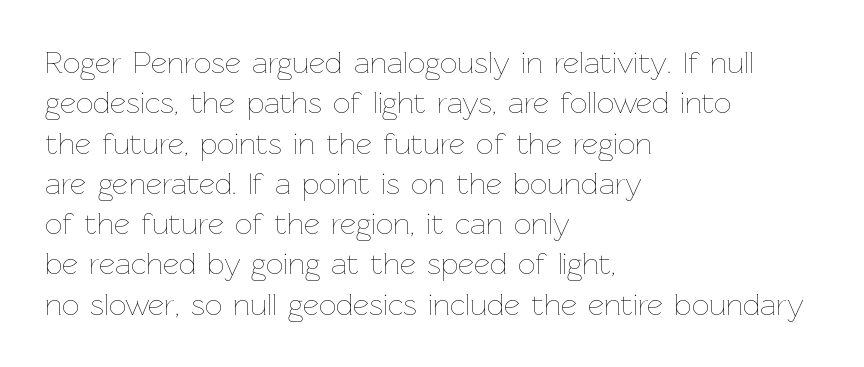
The image shows 31 px thin type, upright; set left-aligned, normal line spacing (1.3x), normal letter spacing, not underlined; low stroke contrast and a medium x-height.
